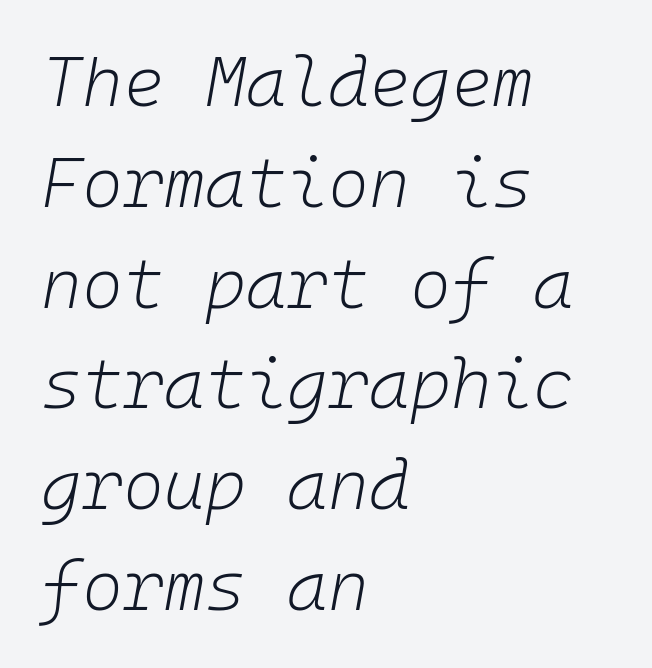
The rows are spaced the way most documents space them. The weight would be labelled regular, book, light, or lighter still. Notice how the stems are inclined rather than vertical — that's the hallmark of italics. Think of a typewriter: that constant character pitch is what you see here. Underline: absent.
